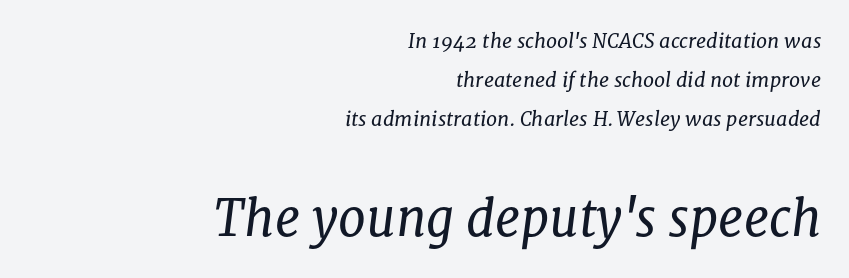
Q: Is the text bold? A: No.
Q: Is the text italic (slanted)? A: Yes, it leans right by about 8 degrees.
Q: Is the typeface a serif or a sans-serif typeface? A: Serif.
Q: Is the text underlined? A: No.
Q: How is the paragraph aligned? A: Right-aligned.
Q: Is the spacing between letters normal or unusually wide? A: Normal.
Q: Is the spacing between lines tight, normal or loose? A: Loose.
Q: Which block of text is set in a larger size, the first (top) or the second (bottom)? A: The second (bottom) one.
Q: Width (condensed, normal, or wide)? A: Normal.
Q: Stroke contrast? A: Low.
Q: x-height? A: Medium.
Q: Monospaced? A: No.
